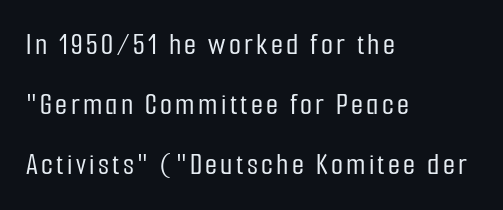
Q: Is the text italic (slanted)? A: No, it is upright.
Q: Is the typeface a serif or a sans-serif typeface? A: Sans-serif.
Q: Is the text underlined? A: No.
Q: How is the paragraph aligned? A: Left-aligned.
Q: Is the spacing between lines tight, normal or loose? A: Loose.
Q: Width (condensed, normal, or wide)? A: Condensed.
Q: Stroke contrast? A: Low.
Q: x-height? A: Medium.
Q: Monospaced? A: No.
